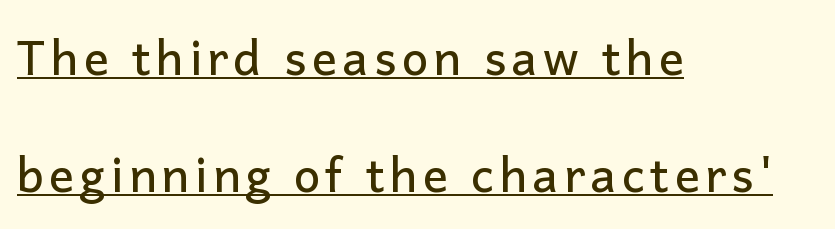
The image shows 47 px sans-serif type, upright; set left-aligned, loose line spacing (2.49x), underlined; low stroke contrast and a medium x-height.
